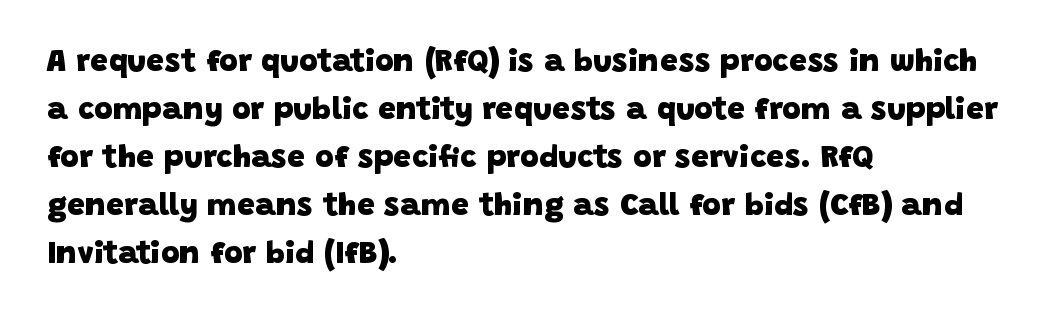
The image shows 32 px heavy sans-serif type; set left-aligned, normal line spacing (1.5x), normal letter spacing, not underlined; low stroke contrast and a large x-height.
